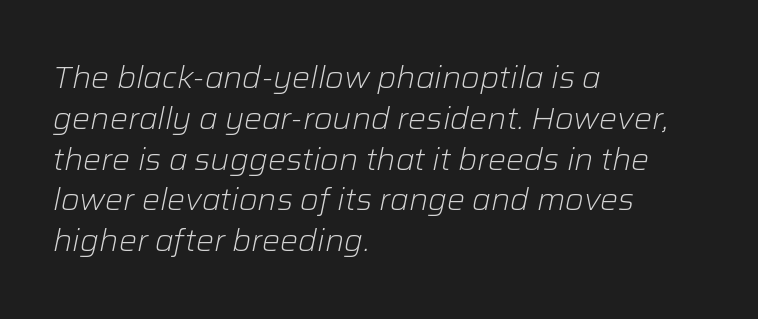
{"italic": "yes", "lean": "right", "slant_degrees": 12, "bold": "no", "weight": "light", "width": "normal", "stroke_contrast": "low", "x_height": "medium", "monospaced": "no", "underline": "no", "align": "left", "line_spacing": "normal", "line_spacing_ratio": 1.36, "letter_spacing": "normal", "letter_spacing_em": 0.0, "glyph_px": 30}
